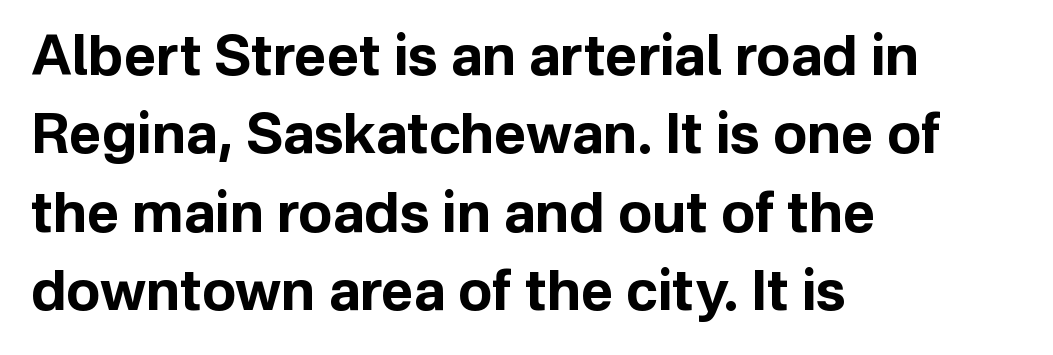
{"serif": "no", "italic": "no", "bold": "yes", "weight": "bold", "width": "normal", "stroke_contrast": "low", "x_height": "medium", "monospaced": "no", "underline": "no", "align": "left", "line_spacing": "normal", "line_spacing_ratio": 1.4, "letter_spacing": "normal", "letter_spacing_em": 0.0, "glyph_px": 56}
